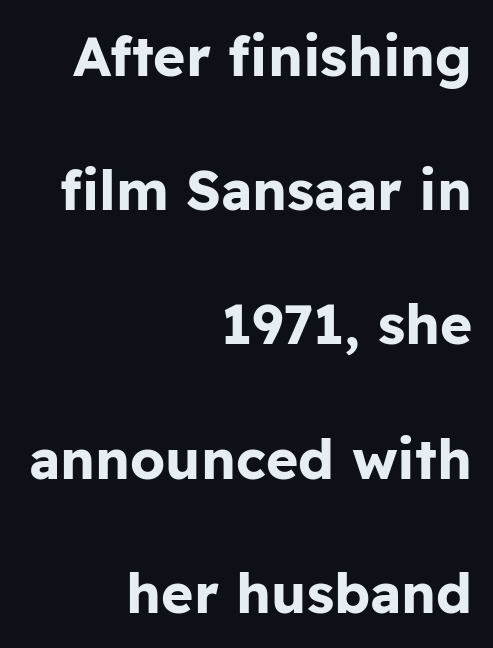
Q: Is the text bold? A: Yes.
Q: Is the text italic (slanted)? A: No, it is upright.
Q: Is the typeface a serif or a sans-serif typeface? A: Sans-serif.
Q: Is the text underlined? A: No.
Q: How is the paragraph aligned? A: Right-aligned.
Q: Is the spacing between letters normal or unusually wide? A: Normal.
Q: Is the spacing between lines tight, normal or loose? A: Loose.
Q: Width (condensed, normal, or wide)? A: Normal.
Q: Stroke contrast? A: Low.
Q: x-height? A: Medium.
Q: Monospaced? A: No.
